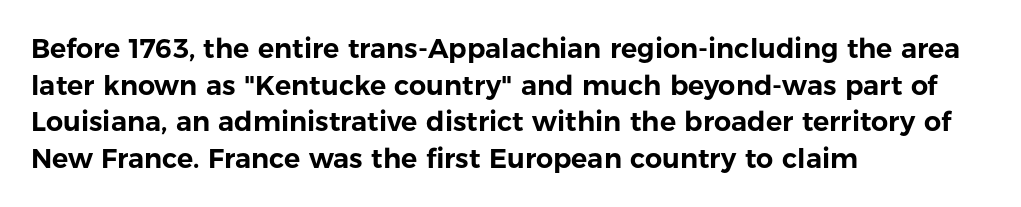
Q: Is the text italic (slanted)? A: No, it is upright.
Q: Is the text underlined? A: No.
Q: How is the paragraph aligned? A: Left-aligned.
Q: Is the spacing between letters normal or unusually wide? A: Normal.
Q: Is the spacing between lines tight, normal or loose? A: Normal.
